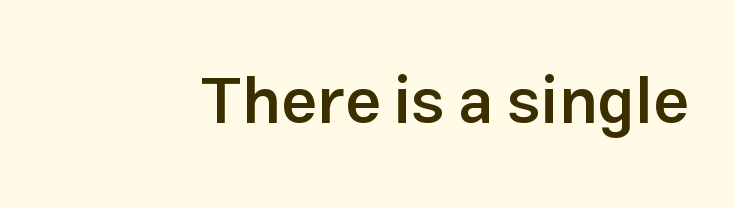
Heft: intermediate — a semibold. Upright lettering throughout. The passage shown is typed in a proportional face where columns would drift. The horizontal fit of the characters is conventional and even. Honestly, there is no underline to notice here at all. Unlike a traditional serif, this face leaves its strokes unadorned.
